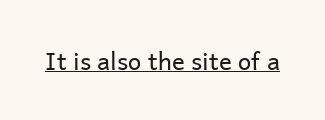
Q: Is the text bold? A: No.
Q: Is the text italic (slanted)? A: No, it is upright.
Q: Is the text underlined? A: Yes.
Q: Is the spacing between letters normal or unusually wide? A: Normal.
